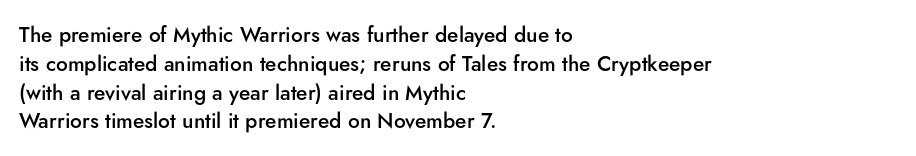
Q: Is the text bold? A: Semi-bold.
Q: Is the text italic (slanted)? A: No, it is upright.
Q: Is the text underlined? A: No.
Q: How is the paragraph aligned? A: Left-aligned.
Q: Is the spacing between letters normal or unusually wide? A: Normal.
Q: Is the spacing between lines tight, normal or loose? A: Normal.
